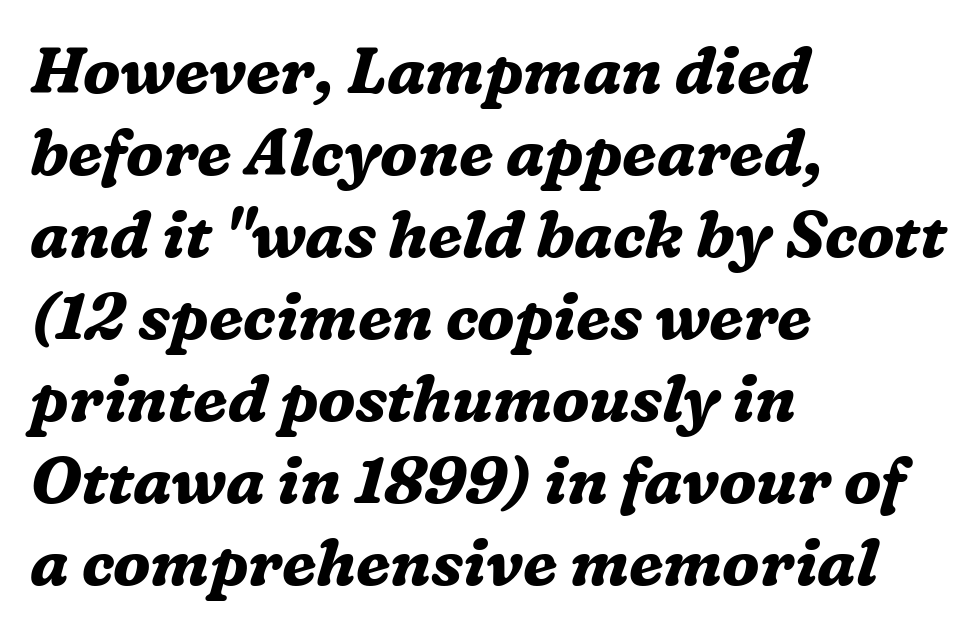
These words are printed bold, with thick strokes throughout. The words here are not underlined. Letter spacing: default. The face used here is proportionally spaced, like ordinary book or web type.
